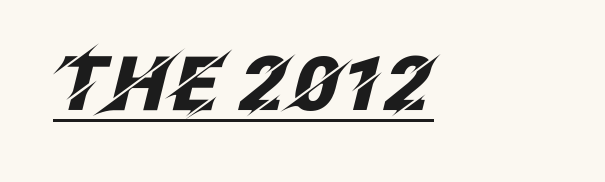
Looks like someone drew a line under every word here. Honestly, the letter spacing is just normal — you wouldn't notice it. Typographic density is high because the face is bold. A typesetter would call this proportional, since set widths differ per character.
